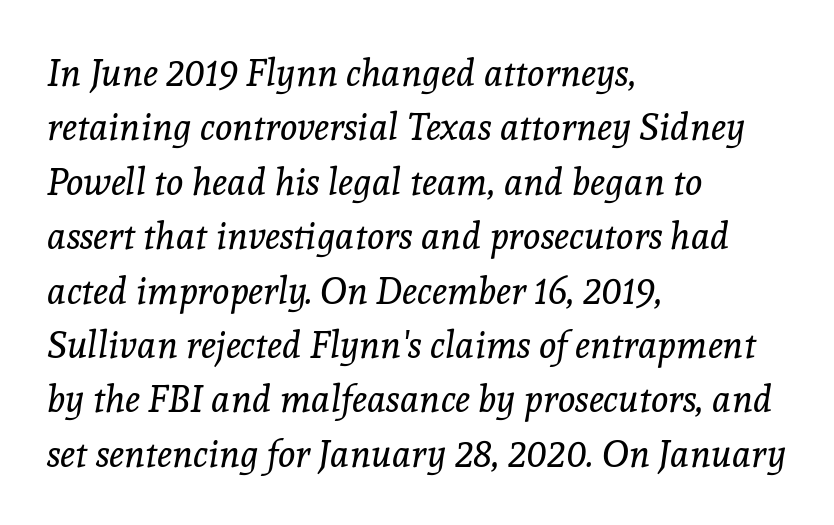
Q: Is the text bold? A: No.
Q: Is the text italic (slanted)? A: Yes, it leans right by about 8 degrees.
Q: Is the typeface a serif or a sans-serif typeface? A: Serif.
Q: Is the text underlined? A: No.
Q: How is the paragraph aligned? A: Left-aligned.
Q: Is the spacing between letters normal or unusually wide? A: Normal.
Q: Is the spacing between lines tight, normal or loose? A: Normal.
Q: Width (condensed, normal, or wide)? A: Normal.
Q: x-height? A: Medium.
Q: Monospaced? A: No.
